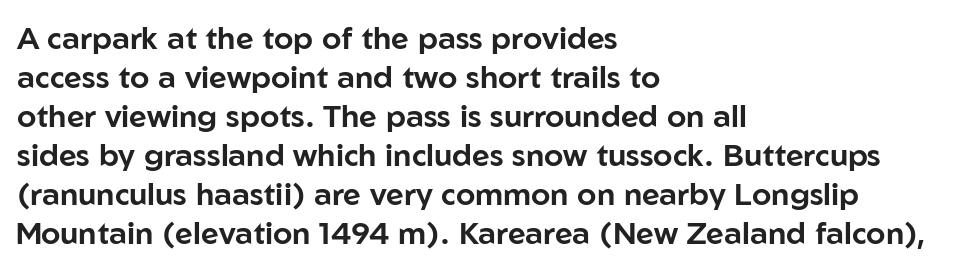
{"serif": "no", "italic": "no", "width": "normal", "stroke_contrast": "low", "x_height": "medium", "monospaced": "no", "underline": "no", "align": "left", "line_spacing": "normal", "line_spacing_ratio": 1.26, "letter_spacing": "normal", "letter_spacing_em": 0.0, "glyph_px": 31}
